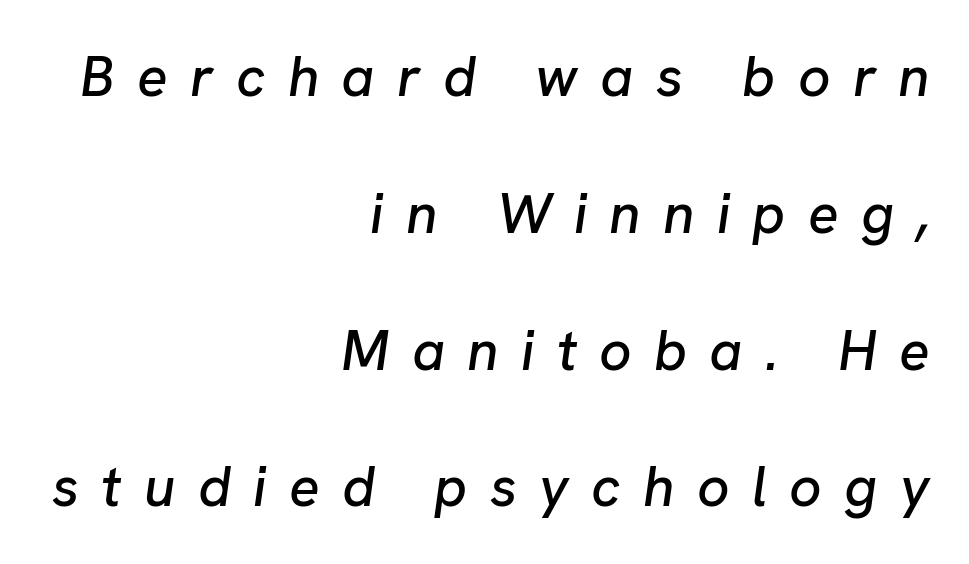
Q: Is the text italic (slanted)? A: Yes, it leans right by about 8 degrees.
Q: Is the text underlined? A: No.
Q: How is the paragraph aligned? A: Right-aligned.
Q: Is the spacing between letters normal or unusually wide? A: Unusually wide.
Q: Is the spacing between lines tight, normal or loose? A: Loose.
Q: Width (condensed, normal, or wide)? A: Normal.
Q: Stroke contrast? A: Low.
Q: x-height? A: Medium.
Q: Monospaced? A: No.
